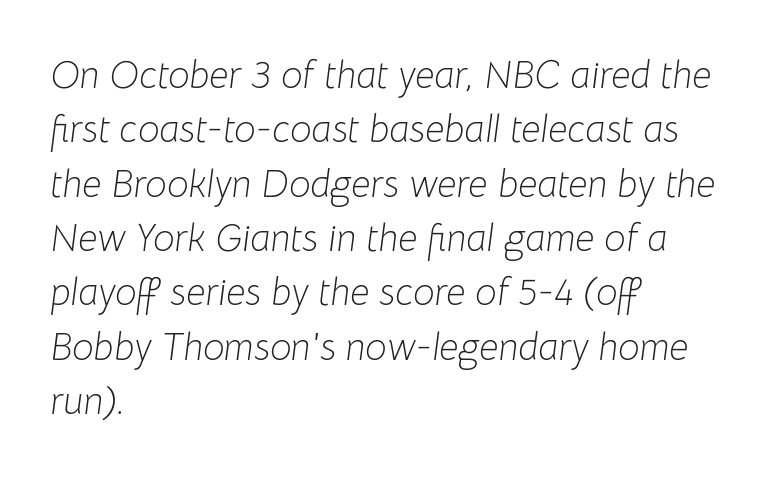
The image shows 38 px light type, italic (leaning right); set left-aligned, normal line spacing (1.43x), normal letter spacing, not underlined; low stroke contrast and a medium x-height.
